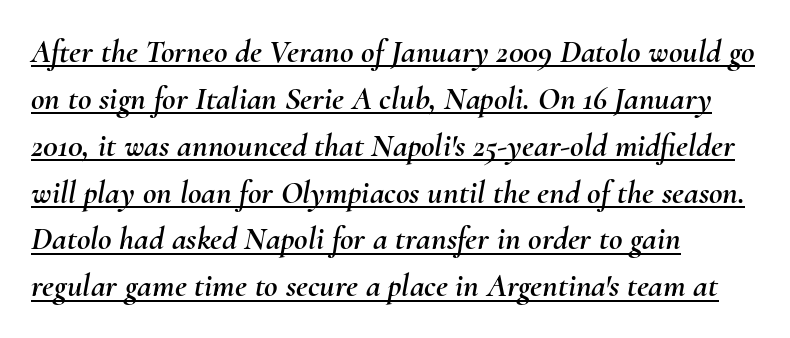
Q: Is the text italic (slanted)? A: Yes, it leans right by about 10 degrees.
Q: Is the text underlined? A: Yes.
Q: How is the paragraph aligned? A: Left-aligned.
Q: Is the spacing between letters normal or unusually wide? A: Normal.
Q: Is the spacing between lines tight, normal or loose? A: Normal.
Q: Width (condensed, normal, or wide)? A: Normal.
Q: Stroke contrast? A: Medium.
Q: x-height? A: Small.
Q: Monospaced? A: No.
